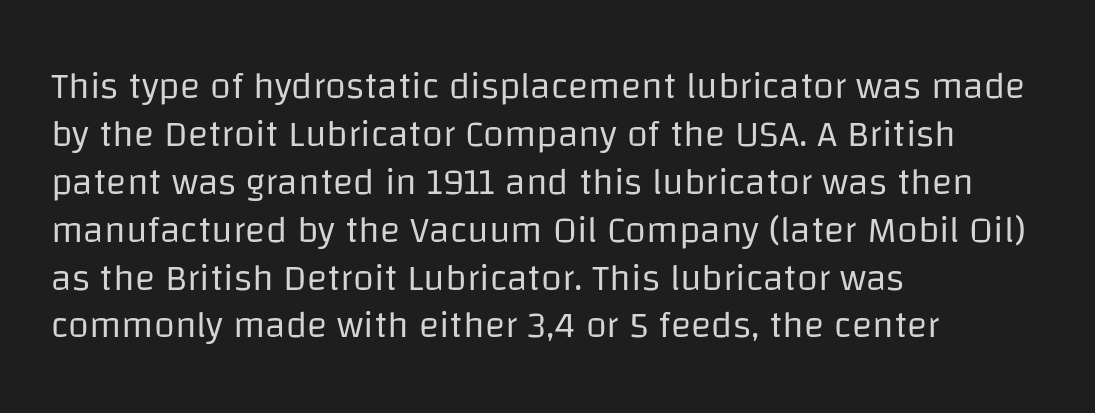
The image shows 38 px regular-weight sans-serif type, upright; set left-aligned, normal line spacing (1.26x), normal letter spacing, not underlined; low stroke contrast and a large x-height.
